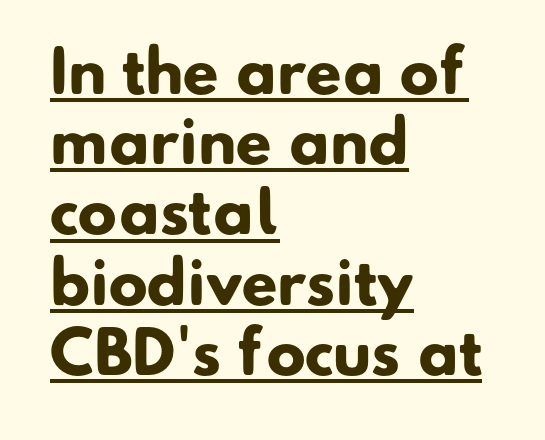
This rendering leaves character spacing at its baseline value. Typographically, this falls in the sans-serif category. Beneath each row of characters lies a ruled line. These lines are rendered in a variable-pitch font.
